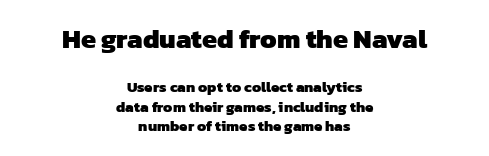
Q: Is the text bold? A: Yes.
Q: Is the text underlined? A: No.
Q: How is the paragraph aligned? A: Centered.
Q: Is the spacing between letters normal or unusually wide? A: Normal.
Q: Is the spacing between lines tight, normal or loose? A: Normal.
Q: Which block of text is set in a larger size, the first (top) or the second (bottom)? A: The first (top) one.
